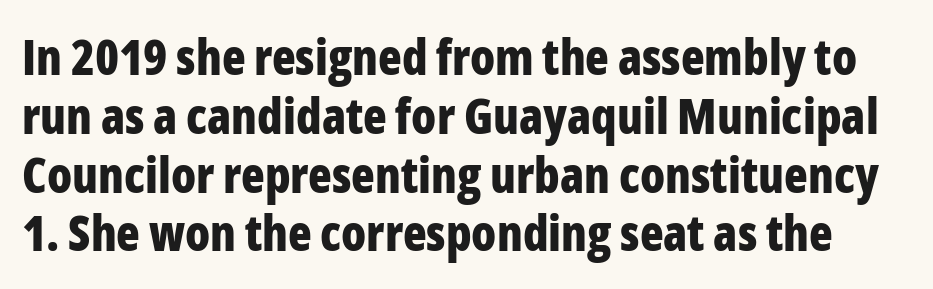
{"serif": "no", "italic": "no", "bold": "yes", "weight": "bold", "width": "condensed", "stroke_contrast": "low", "x_height": "medium", "monospaced": "no", "underline": "no", "line_spacing_ratio": 1.2, "letter_spacing": "normal", "letter_spacing_em": 0.0, "glyph_px": 49}
